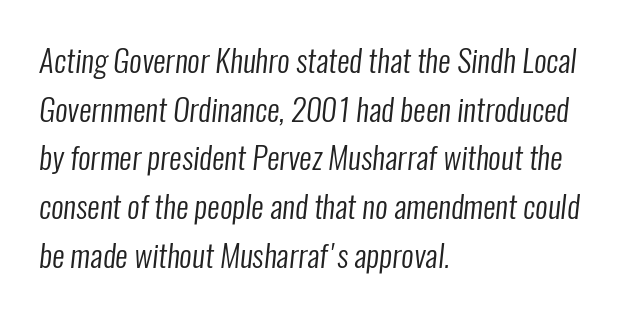
Each letter keeps its own natural width here, so spacing adapts to shape. Each letter's strokes conclude bluntly, with no projecting serifs. No extra tracking has been applied to these lines. In CSS terms this would be text-align: left. Leading: standard.
